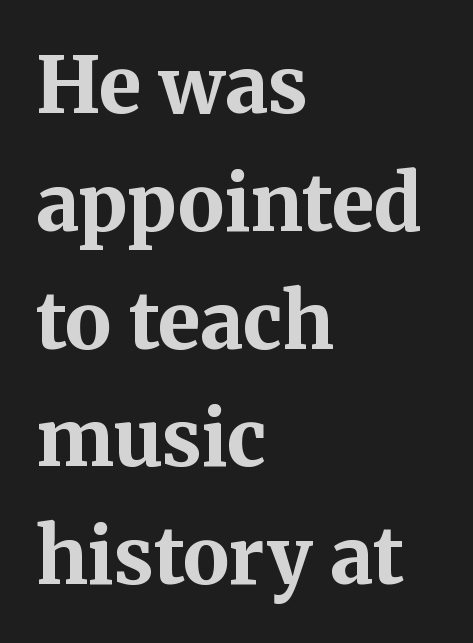
{"serif": "yes", "italic": "no", "bold": "yes", "weight": "bold", "width": "normal", "stroke_contrast": "medium", "x_height": "medium", "monospaced": "no", "underline": "no", "align": "left", "line_spacing": "normal", "line_spacing_ratio": 1.51, "letter_spacing": "normal", "letter_spacing_em": 0.0, "glyph_px": 78}
